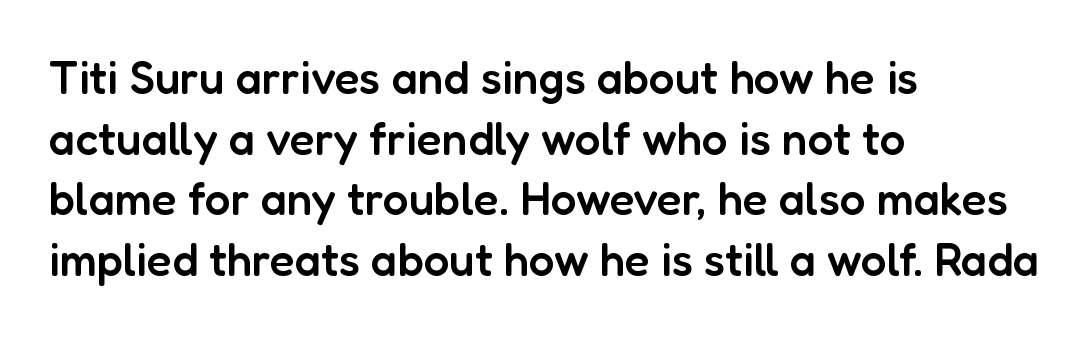
The image shows 46 px semibold sans-serif type, upright; set left-aligned, normal line spacing (1.32x), normal letter spacing, not underlined; low stroke contrast and a medium x-height.
